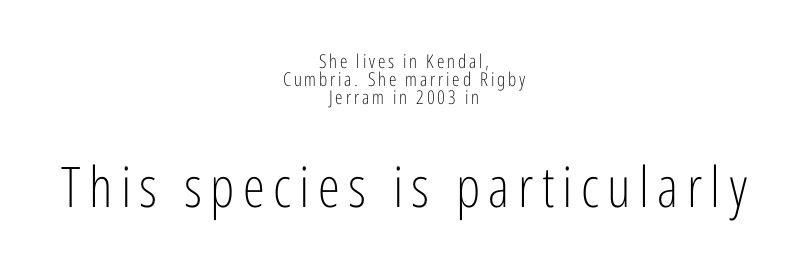
In CSS terms this would be text-align: center. Decoration check: the copy has no underline. The characters are drawn with everyday or finer stroke widths. Designer's note — italics off, roman on. Scale increases going downward across the two blocks. A sans-serif font was chosen for this passage.
